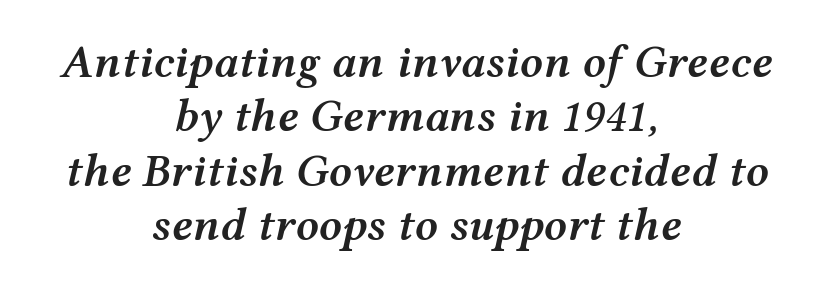
What weight is shown? A semibold, between regular and bold. Note the varied advance widths — an 'i' is clearly narrower than an 'm'. This rendering features lettering with no underline. The passage is arranged like a title page — every line centered. Notice how the stems are inclined rather than vertical — that's the hallmark of italics.
